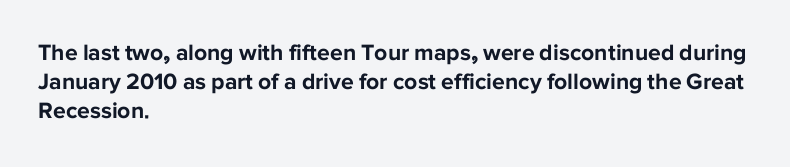
Is the block centered? No — it sits flush against the left margin. Strong, thick strokes mark this as bold type. Plain, unruled lines of type. Nothing unusual about the tracking: characters are spaced as the font intends. When letters stand straight like this, we call the style roman or upright. One glance says typical: line gaps are just what's usual.
